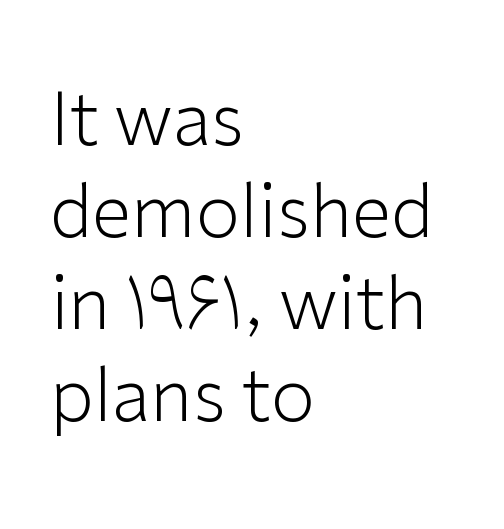
The image shows 72 px light sans-serif type, upright; set left-aligned, normal line spacing (1.28x), normal letter spacing, not underlined; low stroke contrast and a medium x-height.
